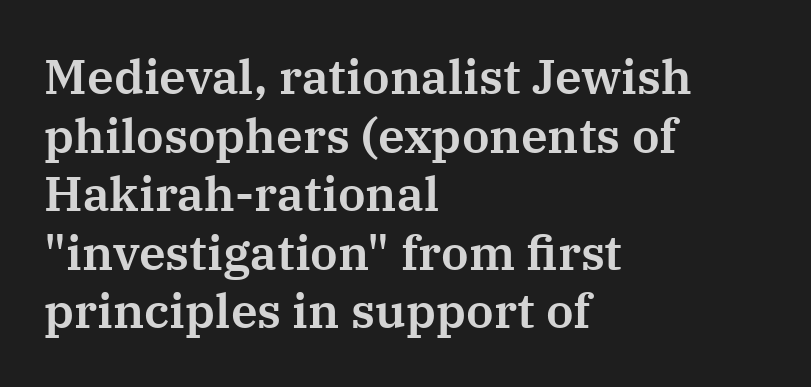
Q: Is the text italic (slanted)? A: No, it is upright.
Q: Is the typeface a serif or a sans-serif typeface? A: Serif.
Q: Is the text underlined? A: No.
Q: How is the paragraph aligned? A: Left-aligned.
Q: Is the spacing between letters normal or unusually wide? A: Normal.
Q: Width (condensed, normal, or wide)? A: Normal.
Q: Stroke contrast? A: Medium.
Q: x-height? A: Medium.
Q: Monospaced? A: No.
